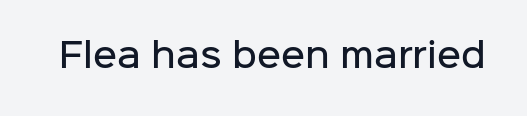
Q: Is the text bold? A: Semi-bold.
Q: Is the text italic (slanted)? A: No, it is upright.
Q: Is the typeface a serif or a sans-serif typeface? A: Sans-serif.
Q: Is the text underlined? A: No.
Q: Is the spacing between letters normal or unusually wide? A: Normal.
Q: Width (condensed, normal, or wide)? A: Normal.
Q: Stroke contrast? A: Low.
Q: x-height? A: Medium.
Q: Monospaced? A: No.
